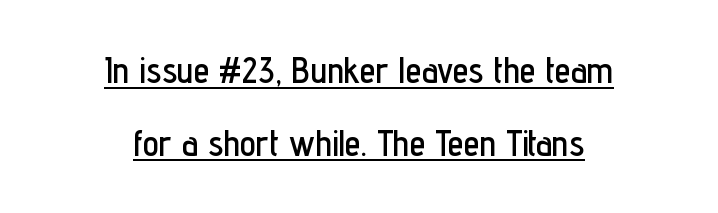
The image shows 36 px condensed sans-serif type, upright; set centered, loose line spacing (2.02x), normal letter spacing, underlined; low stroke contrast and a medium x-height.
